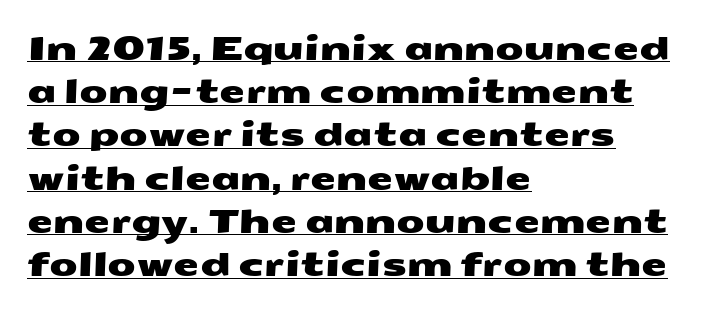
{"serif": "no", "width": "wide", "stroke_contrast": "medium", "x_height": "medium", "monospaced": "no", "underline": "yes", "align": "left", "line_spacing": "normal", "line_spacing_ratio": 1.31, "letter_spacing": "normal", "letter_spacing_em": 0.0, "glyph_px": 33}
